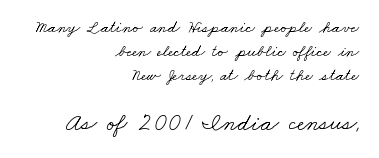
The image shows 25 px text type; set right-aligned, normal line spacing (1.41x), normal letter spacing, not underlined; the second (bottom) block is 1.47x larger.
